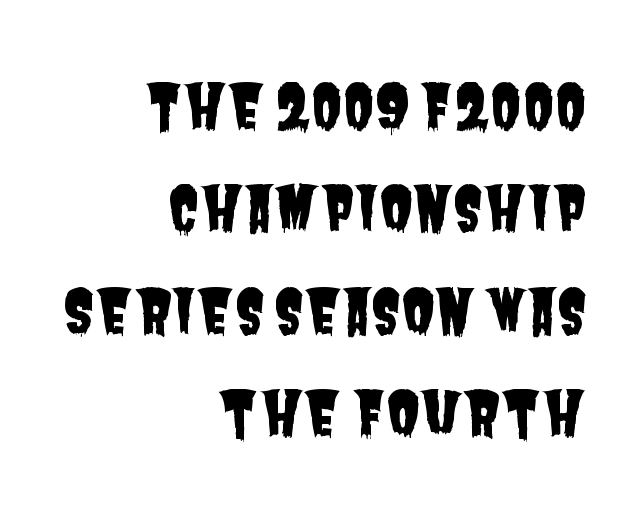
{"serif": "no", "width": "condensed", "stroke_contrast": "low", "x_height": "large", "monospaced": "no", "underline": "no", "align": "right", "line_spacing": "normal", "line_spacing_ratio": 1.68, "letter_spacing": "normal", "letter_spacing_em": 0.0, "glyph_px": 61}
